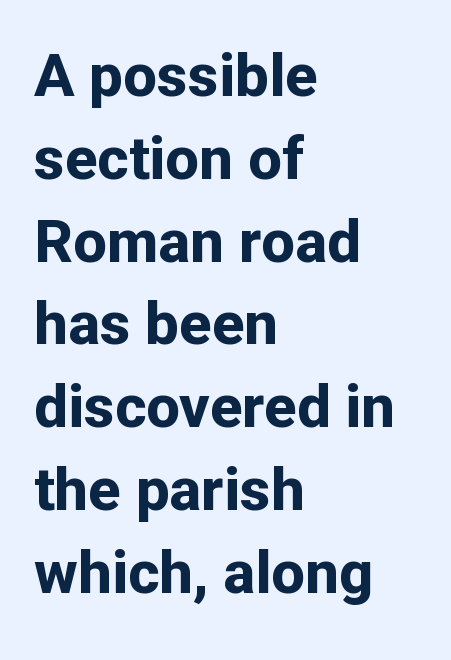
{"serif": "no", "italic": "no", "bold": "yes", "weight": "bold", "width": "normal", "stroke_contrast": "low", "x_height": "medium", "monospaced": "no", "underline": "no", "align": "left", "line_spacing": "normal", "line_spacing_ratio": 1.38, "letter_spacing": "normal", "letter_spacing_em": 0.0, "glyph_px": 60}
